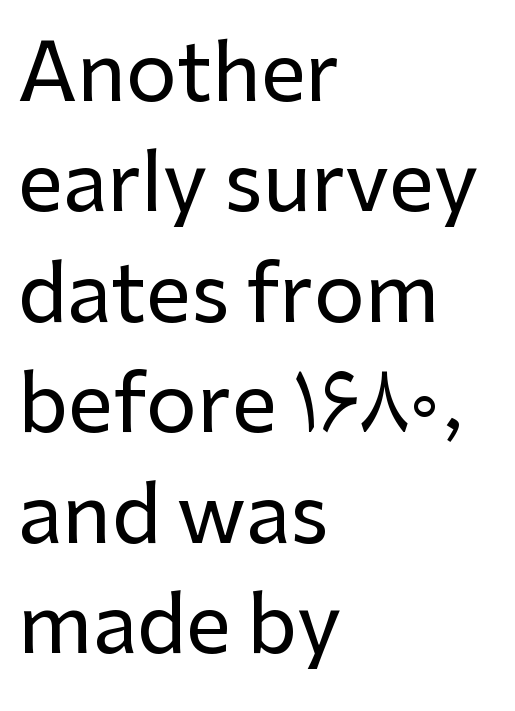
The image shows 80 px sans-serif type, upright; set left-aligned, normal line spacing (1.38x), normal letter spacing, not underlined; low stroke contrast and a medium x-height.
